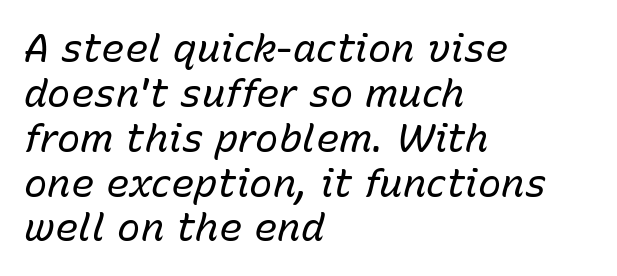
The image shows 39 px regular-weight type, italic (leaning right); set left-aligned, tight line spacing (1.15x), normal letter spacing, not underlined; low stroke contrast and a medium x-height.
